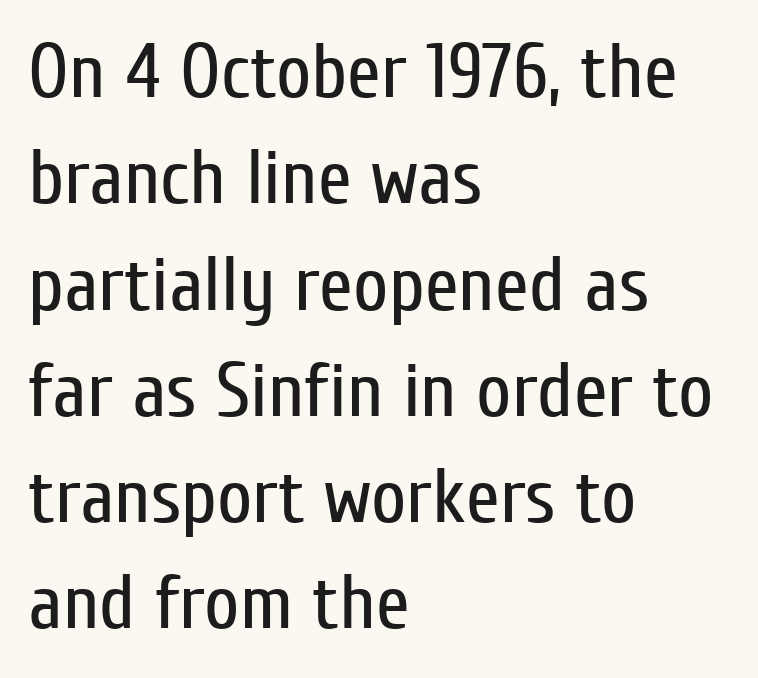
The gaps between neighbouring characters are ordinary and unremarkable. In terms of letterform style, serifs are entirely absent. Reading down the block, your eye returns to a fixed left position each line. The rows are spaced the way most documents space them. The strokes are not fattened; the text isn't bold. You could not count columns in this text — the font is proportionally spaced.
